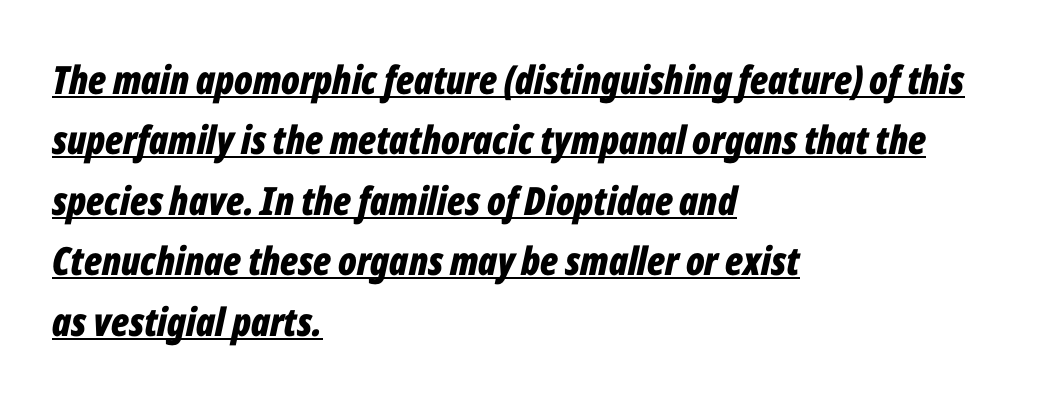
Default kerning and tracking; the words read as compact shapes. Students, observe the line beneath the letters — that is underlining. One-word summary of the alignment: left. Italic: yes, the glyphs are oblique. Students, this is bold: see how much ink each stroke carries.
